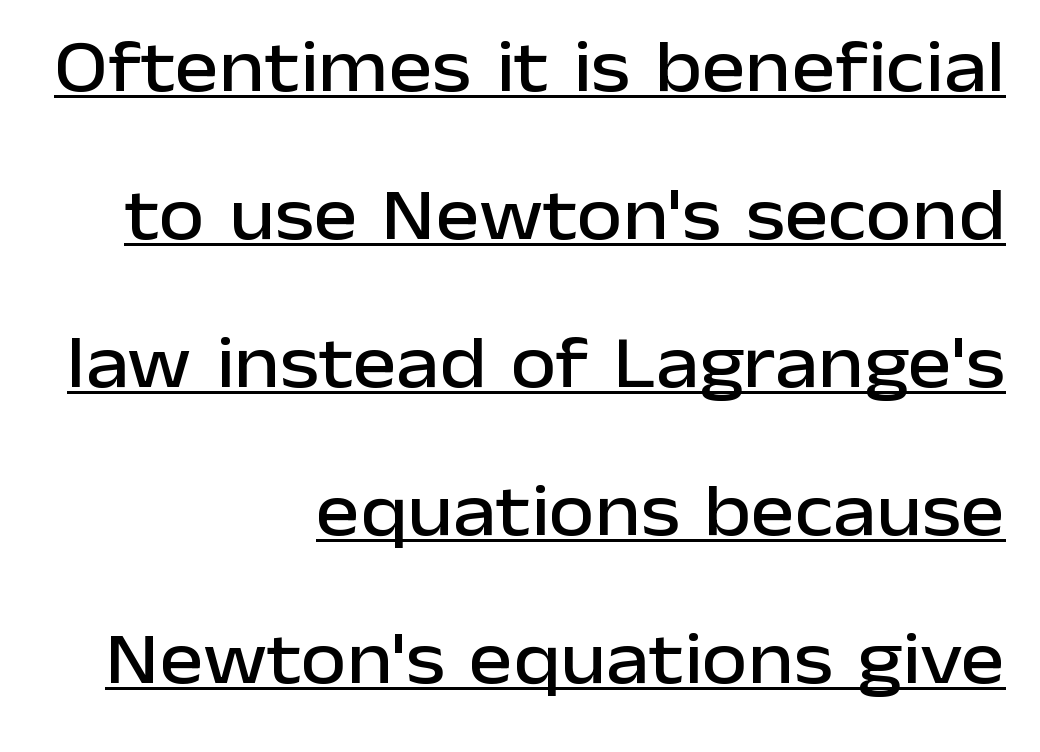
Posture: straight, roman, zero tilt. Each new line begins a long way beneath the previous one. To sum up the face: it is a sans, with no serifs. Notice how a bar underscores the lettering throughout. Compared with typical body copy, the letter spacing here is the same. Character widths vary here, with narrow letters taking less room than wide ones.
